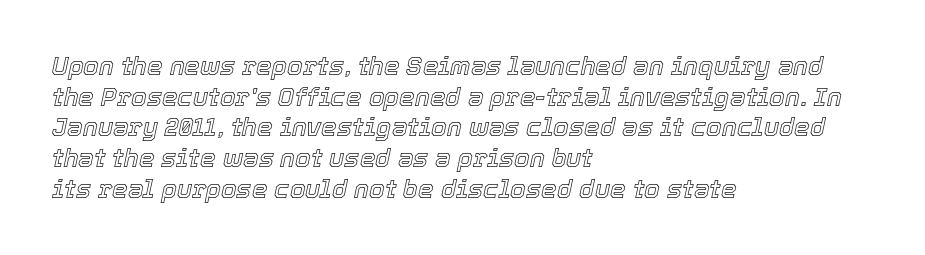
Q: Is the text italic (slanted)? A: Yes, it leans right by about 12 degrees.
Q: Is the text underlined? A: No.
Q: How is the paragraph aligned? A: Left-aligned.
Q: Is the spacing between letters normal or unusually wide? A: Normal.
